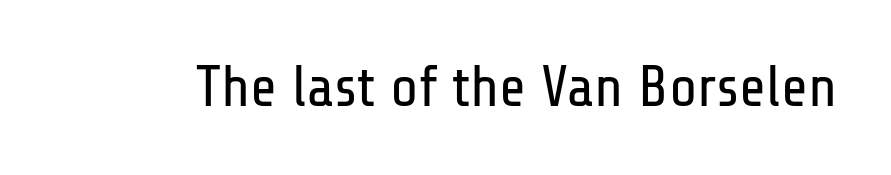
The letters advance in unequal steps, a hallmark of proportional type. In terms of letterform style, serifs are entirely absent. Letters have the restrained weight of plain body copy at most. The horizontal fit of the characters is conventional and even. Descenders are the only things crossing below the line. This is the regular roman posture of the typeface.
